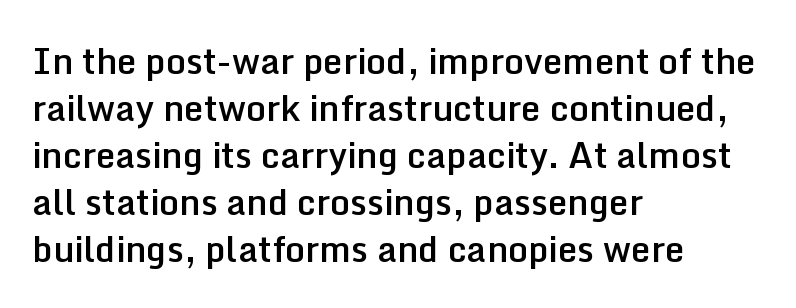
{"serif": "no", "italic": "no", "bold": "semi", "weight": "semibold", "width": "normal", "stroke_contrast": "low", "x_height": "medium", "monospaced": "no", "underline": "no", "align": "left", "line_spacing": "normal", "line_spacing_ratio": 1.34, "letter_spacing": "normal", "letter_spacing_em": 0.0, "glyph_px": 35}
